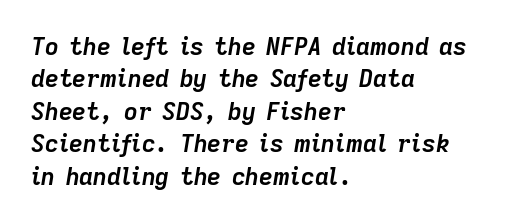
Any mark beneath the type? The region is blank. These lines carry a lot of weight — the face is fully bold. Each line starts at the same left margin while the right side varies. Each word holds together tightly as a unit, with standard inter-letter gaps.
